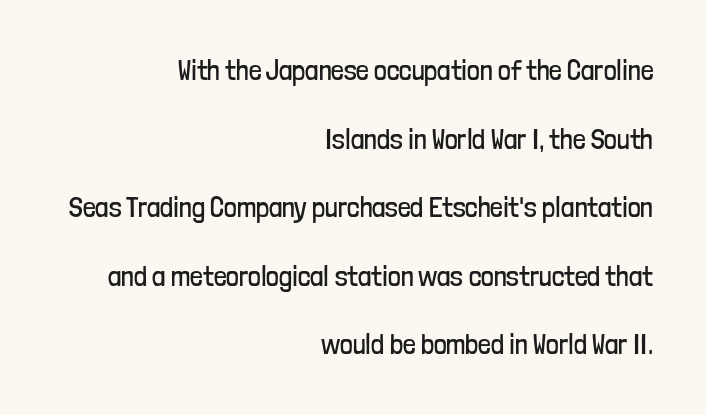
Each letter keeps its own natural width here, so spacing adapts to shape. Compared with typical paragraphs, the rows here are farther apart. Ascenders rise straight up at ninety degrees. Weight: regular or lighter. Right-aligned paragraph, ragged on the left.
